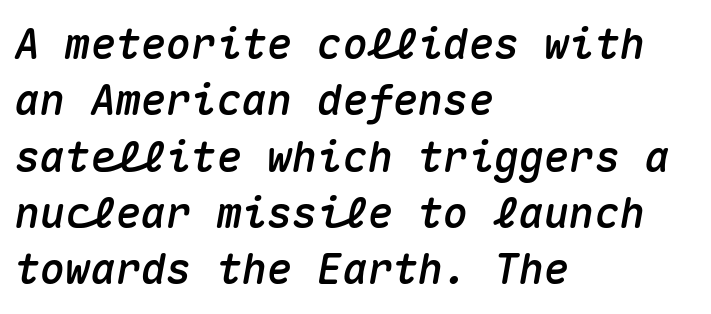
The image shows 42 px text type, italic (leaning right), monospaced; set left-aligned, normal line spacing (1.34x), normal letter spacing, not underlined; medium stroke contrast and a medium x-height.
